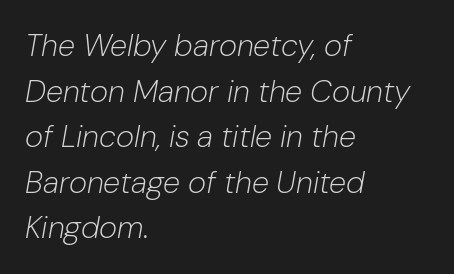
Q: Is the text bold? A: No.
Q: Is the text italic (slanted)? A: Yes, it leans right by about 10 degrees.
Q: Is the text underlined? A: No.
Q: How is the paragraph aligned? A: Left-aligned.
Q: Is the spacing between letters normal or unusually wide? A: Normal.
Q: Is the spacing between lines tight, normal or loose? A: Normal.
Q: Width (condensed, normal, or wide)? A: Normal.
Q: Stroke contrast? A: Low.
Q: x-height? A: Medium.
Q: Monospaced? A: No.
